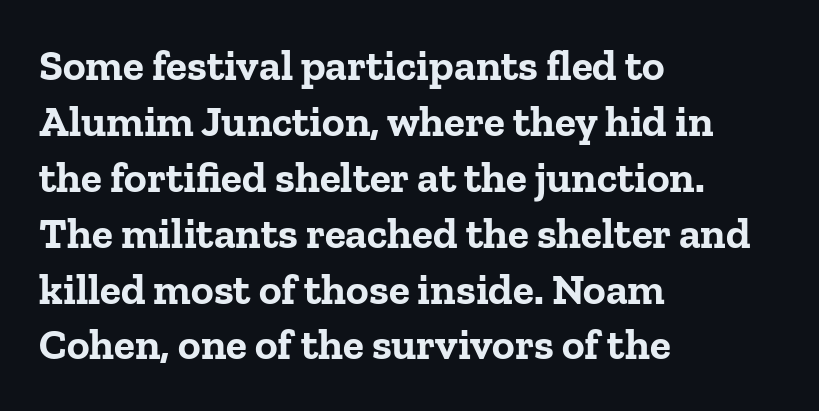
{"serif": "yes", "italic": "no", "bold": "yes", "weight": "bold", "width": "normal", "stroke_contrast": "low", "x_height": "medium", "monospaced": "no", "underline": "no", "align": "left", "line_spacing": "normal", "line_spacing_ratio": 1.3, "letter_spacing": "normal", "letter_spacing_em": 0.0, "glyph_px": 43}
